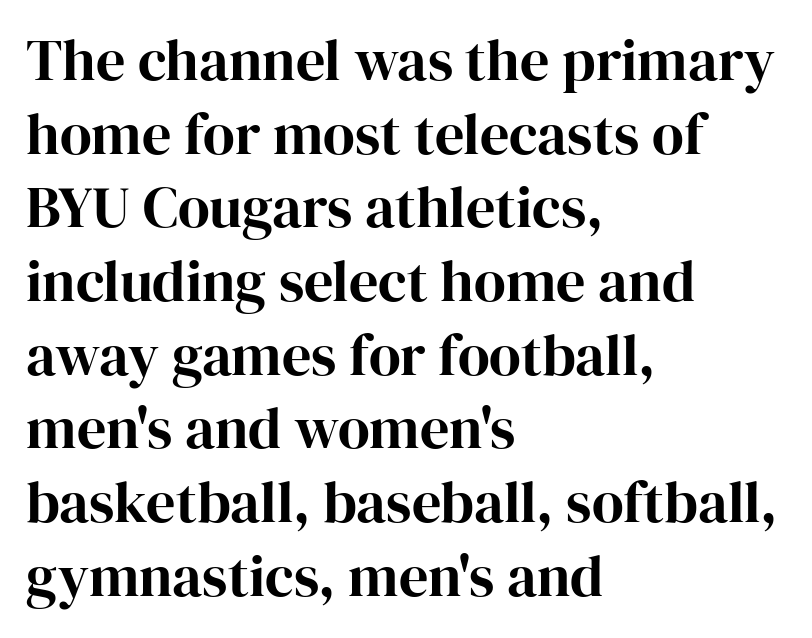
{"serif": "yes", "italic": "no", "width": "normal", "stroke_contrast": "high", "x_height": "medium", "monospaced": "no", "underline": "no", "align": "left", "line_spacing": "normal", "line_spacing_ratio": 1.27, "letter_spacing": "normal", "letter_spacing_em": 0.0, "glyph_px": 58}
